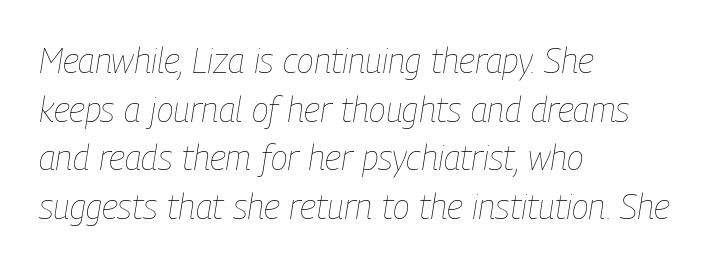
The image shows 35 px thin, condensed type, italic (leaning right); set left-aligned, normal line spacing (1.39x), normal letter spacing, not underlined; low stroke contrast and a medium x-height.
